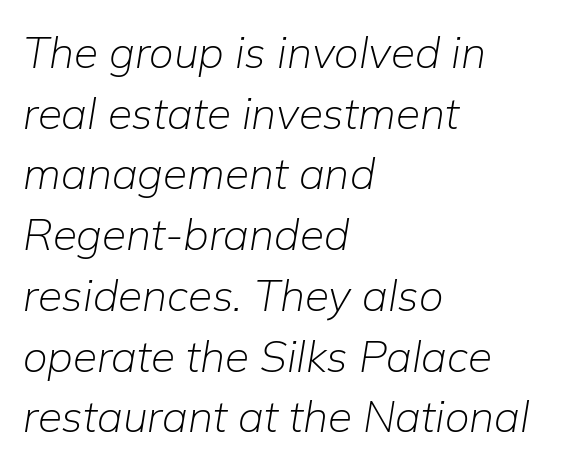
Q: Is the text bold? A: No.
Q: Is the text italic (slanted)? A: Yes, it leans right by about 9 degrees.
Q: Is the text underlined? A: No.
Q: How is the paragraph aligned? A: Left-aligned.
Q: Is the spacing between letters normal or unusually wide? A: Normal.
Q: Is the spacing between lines tight, normal or loose? A: Normal.
Q: Width (condensed, normal, or wide)? A: Normal.
Q: Stroke contrast? A: Low.
Q: x-height? A: Medium.
Q: Monospaced? A: No.
